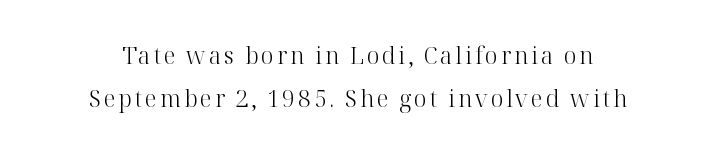
Q: Is the text bold? A: No.
Q: Is the text italic (slanted)? A: No, it is upright.
Q: Is the text underlined? A: No.
Q: How is the paragraph aligned? A: Centered.
